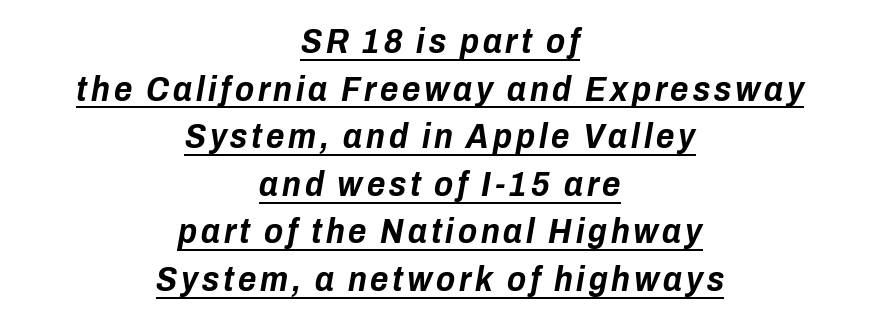
{"italic": "yes", "lean": "right", "slant_degrees": 10, "bold": "yes", "weight": "bold", "width": "condensed", "stroke_contrast": "low", "x_height": "medium", "monospaced": "no", "underline": "yes", "align": "center", "line_spacing": "normal", "line_spacing_ratio": 1.36, "glyph_px": 35}
